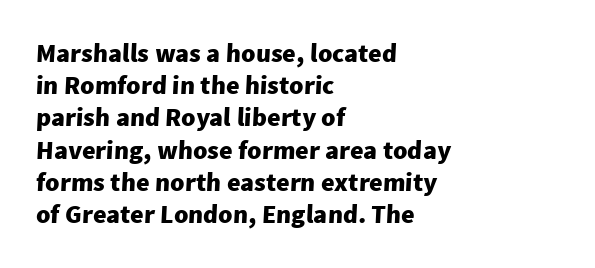
The image shows 26 px bold type; set left-aligned, line spacing 1.24x, normal letter spacing, not underlined.
